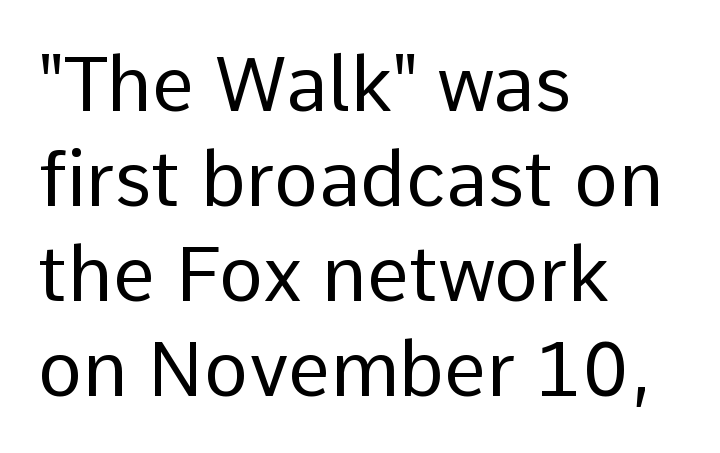
Q: Is the text bold? A: No.
Q: Is the text italic (slanted)? A: No, it is upright.
Q: Is the typeface a serif or a sans-serif typeface? A: Sans-serif.
Q: Is the text underlined? A: No.
Q: How is the paragraph aligned? A: Left-aligned.
Q: Is the spacing between letters normal or unusually wide? A: Normal.
Q: Is the spacing between lines tight, normal or loose? A: Normal.
Q: Width (condensed, normal, or wide)? A: Normal.
Q: Stroke contrast? A: Low.
Q: x-height? A: Medium.
Q: Monospaced? A: No.
